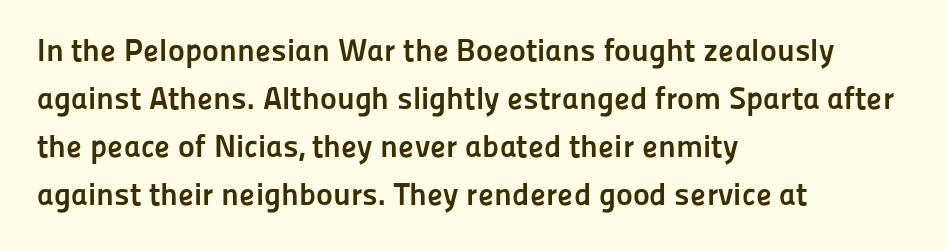
{"serif": "no", "italic": "no", "bold": "yes", "weight": "semibold", "width": "normal", "stroke_contrast": "low", "x_height": "medium", "monospaced": "no", "underline": "no", "align": "left", "line_spacing": "normal", "line_spacing_ratio": 1.5, "letter_spacing": "normal", "letter_spacing_em": 0.0, "glyph_px": 32}
